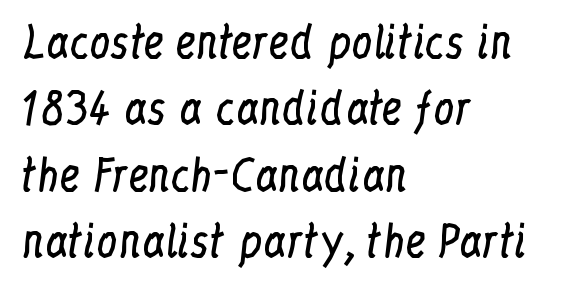
{"serif": "yes", "bold": "no", "weight": "regular", "width": "condensed", "stroke_contrast": "low", "x_height": "medium", "monospaced": "no", "underline": "no", "align": "left", "line_spacing": "normal", "line_spacing_ratio": 1.58, "letter_spacing": "normal", "letter_spacing_em": 0.0, "glyph_px": 42}
